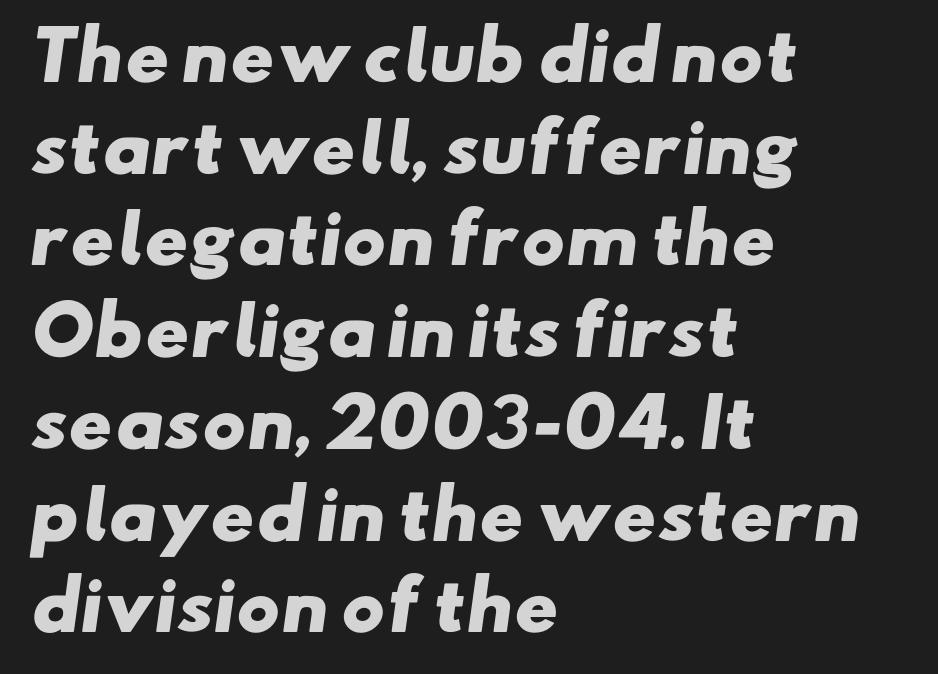
{"serif": "no", "bold": "yes", "weight": "heavy", "width": "wide", "stroke_contrast": "low", "x_height": "small", "monospaced": "no", "underline": "no", "align": "left", "line_spacing": "normal", "line_spacing_ratio": 1.39, "letter_spacing": "normal", "letter_spacing_em": 0.0, "glyph_px": 66}
